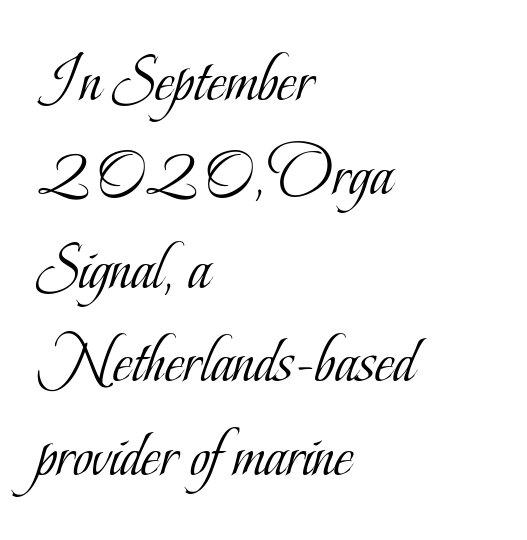
Looks like regular typesetting: each glyph gets only the width it needs. Serifs: yes, visible at the terminals of the letterforms. Compared with a typical body face, this is equally light or lighter still.
